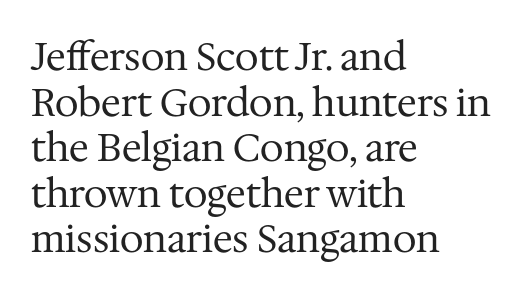
{"serif": "yes", "italic": "no", "bold": "no", "weight": "regular", "width": "normal", "stroke_contrast": "medium", "x_height": "medium", "monospaced": "no", "underline": "no", "align": "left", "line_spacing_ratio": 1.2, "letter_spacing": "normal", "letter_spacing_em": 0.0, "glyph_px": 38}
